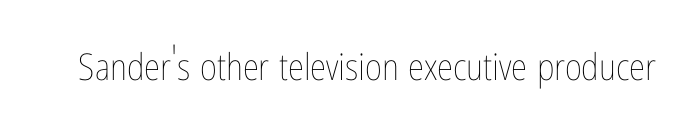
Q: Is the text bold? A: No.
Q: Is the text italic (slanted)? A: No, it is upright.
Q: Is the text underlined? A: No.
Q: Is the spacing between letters normal or unusually wide? A: Normal.
Q: Width (condensed, normal, or wide)? A: Condensed.
Q: Stroke contrast? A: Low.
Q: x-height? A: Medium.
Q: Monospaced? A: No.
